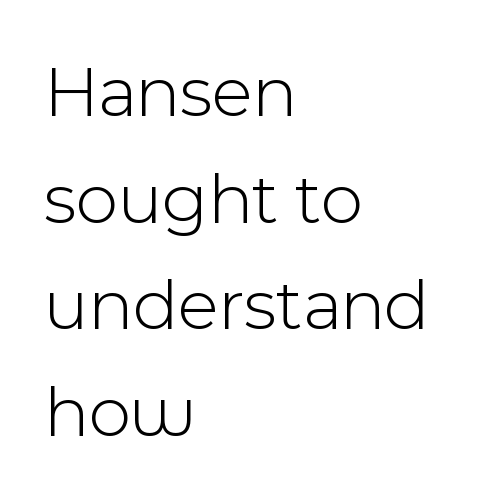
{"serif": "no", "italic": "no", "bold": "no", "weight": "light", "width": "normal", "x_height": "medium", "monospaced": "no", "underline": "no", "align": "left", "line_spacing": "normal", "line_spacing_ratio": 1.44, "letter_spacing": "normal", "letter_spacing_em": 0.0, "glyph_px": 74}
